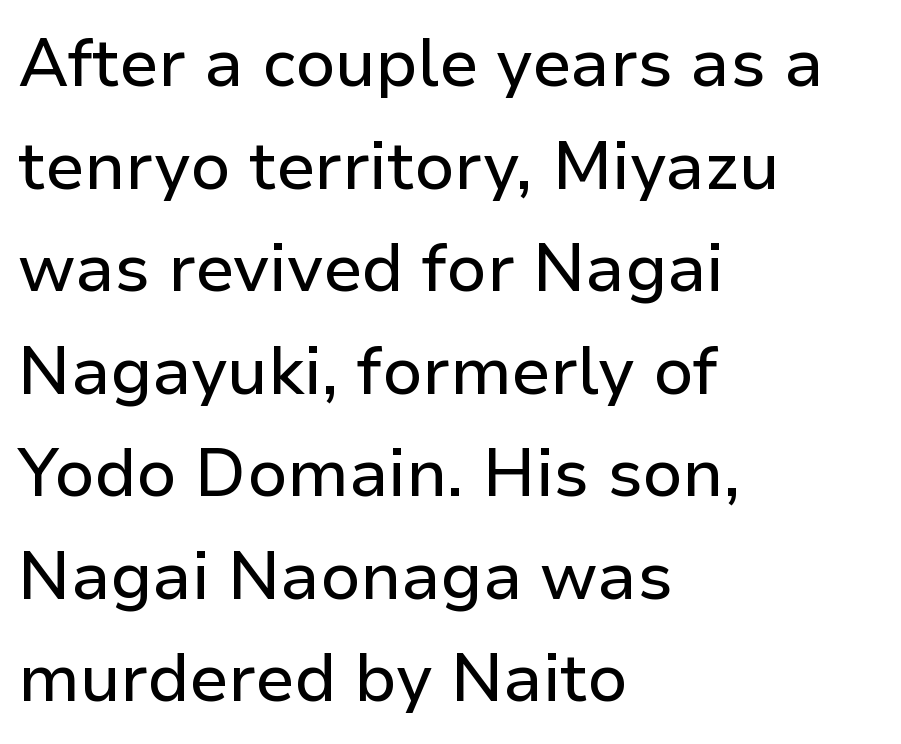
The font's upright variant was chosen for this text. Typographically, this falls in the sans-serif category. The letters sit at their default tracking, neither squeezed nor spread. Honestly, the row spacing looks completely unremarkable. Line beginnings align vertically; line endings do not. The passage shown is typed in a proportional face where columns would drift.
